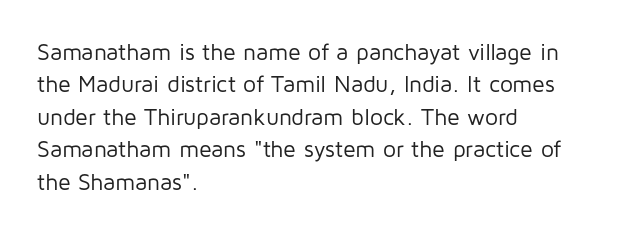
The image shows 23 px text type, upright; set left-aligned, normal line spacing (1.41x), normal letter spacing, not underlined.
